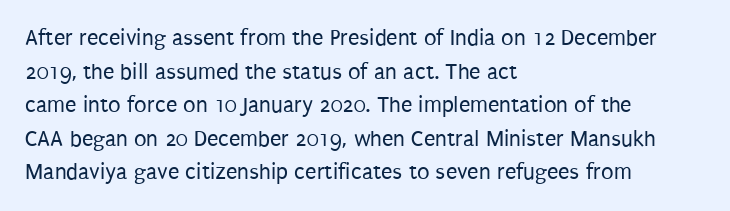
{"italic": "no", "bold": "no", "underline": "no", "align": "left", "line_spacing": "normal", "line_spacing_ratio": 1.46, "letter_spacing": "normal", "letter_spacing_em": 0.0, "glyph_px": 23}
